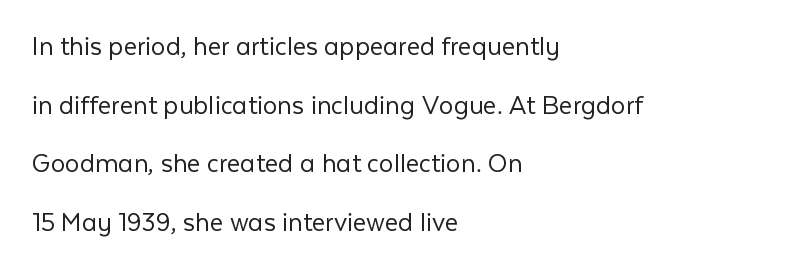
The image shows 29 px light sans-serif type, upright; set left-aligned, loose line spacing (2.02x), normal letter spacing, not underlined; low stroke contrast and a medium x-height.
